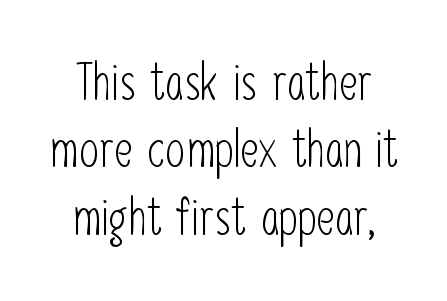
Q: Is the text bold? A: No.
Q: Is the text italic (slanted)? A: No, it is upright.
Q: Is the typeface a serif or a sans-serif typeface? A: Sans-serif.
Q: Is the text underlined? A: No.
Q: Is the spacing between letters normal or unusually wide? A: Normal.
Q: Is the spacing between lines tight, normal or loose? A: Normal.
Q: Width (condensed, normal, or wide)? A: Condensed.
Q: Stroke contrast? A: Low.
Q: x-height? A: Medium.
Q: Monospaced? A: No.
